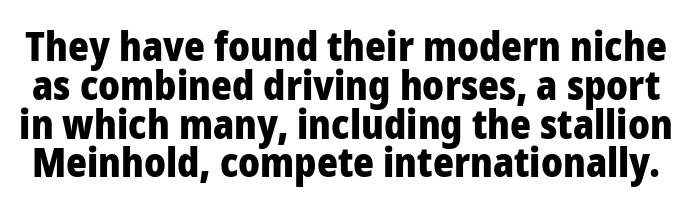
Q: Is the text bold? A: Yes.
Q: Is the text italic (slanted)? A: No, it is upright.
Q: Is the typeface a serif or a sans-serif typeface? A: Sans-serif.
Q: Is the text underlined? A: No.
Q: Is the spacing between letters normal or unusually wide? A: Normal.
Q: Is the spacing between lines tight, normal or loose? A: Tight.
Q: Width (condensed, normal, or wide)? A: Normal.
Q: Stroke contrast? A: Low.
Q: x-height? A: Medium.
Q: Monospaced? A: No.
